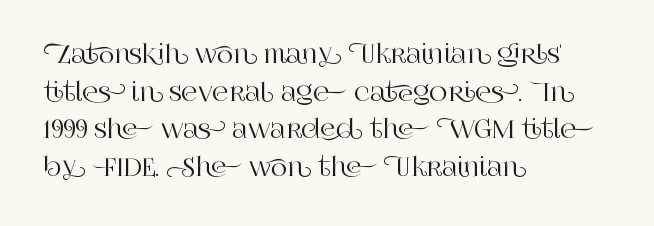
The image shows 25 px text type, upright; set left-aligned, normal line spacing (1.51x), normal letter spacing, not underlined.
